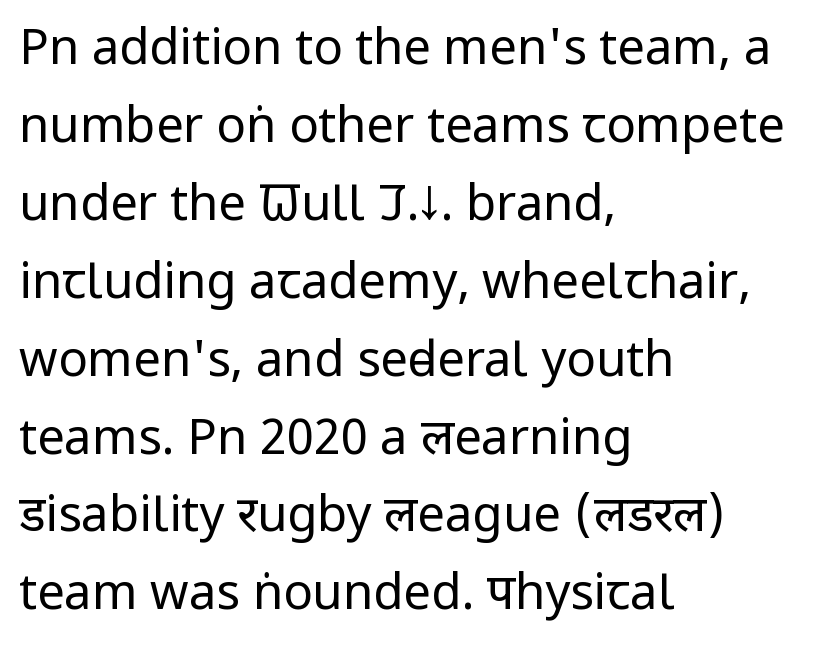
Caption: standard tracking, unaltered. The face used here is proportionally spaced, like ordinary book or web type. The cut favours lightness, reaching ordinary text weight at its darkest. Is the block centered? No — it sits flush against the left margin. Descenders are the only things crossing below the line. The typography opts for an upright posture over an oblique one.
